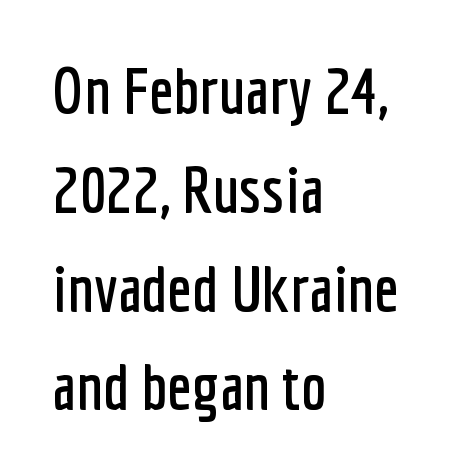
The image shows 65 px condensed sans-serif type, upright; set left-aligned, normal line spacing (1.52x), normal letter spacing, not underlined; low stroke contrast and a medium x-height.
